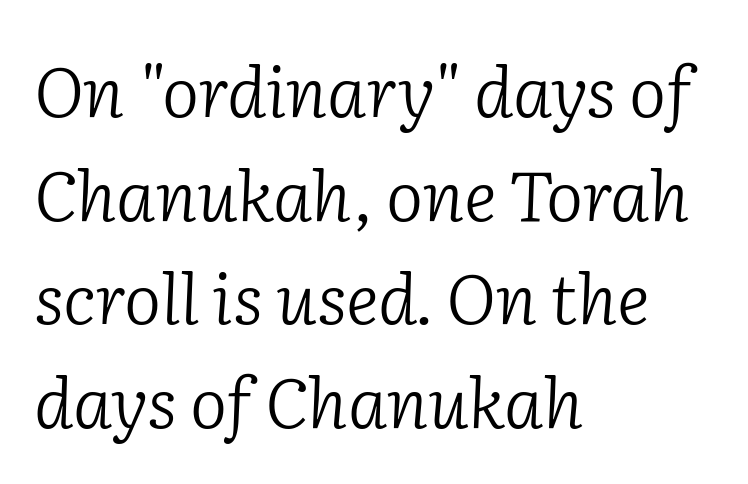
{"serif": "yes", "italic": "yes", "lean": "right", "slant_degrees": 2, "bold": "no", "weight": "light", "width": "normal", "stroke_contrast": "low", "x_height": "medium", "monospaced": "no", "underline": "no", "align": "left", "line_spacing": "normal", "line_spacing_ratio": 1.48, "letter_spacing": "normal", "letter_spacing_em": 0.0, "glyph_px": 70}
